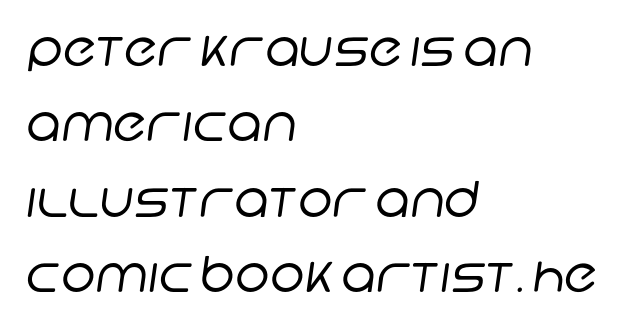
The image shows 49 px regular-weight sans-serif type; set left-aligned, normal line spacing (1.54x), normal letter spacing, not underlined; low stroke contrast and a large x-height.
